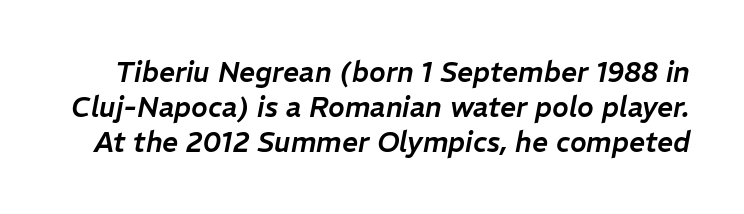
The image shows 28 px text type, italic (leaning right); set normal line spacing (1.25x), normal letter spacing, not underlined; low stroke contrast and a medium x-height.
